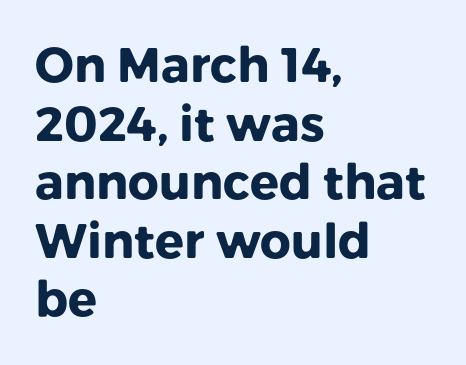
The image shows 48 px heavy sans-serif type, upright; set left-aligned, line spacing 1.22x, normal letter spacing, not underlined; low stroke contrast and a medium x-height.
